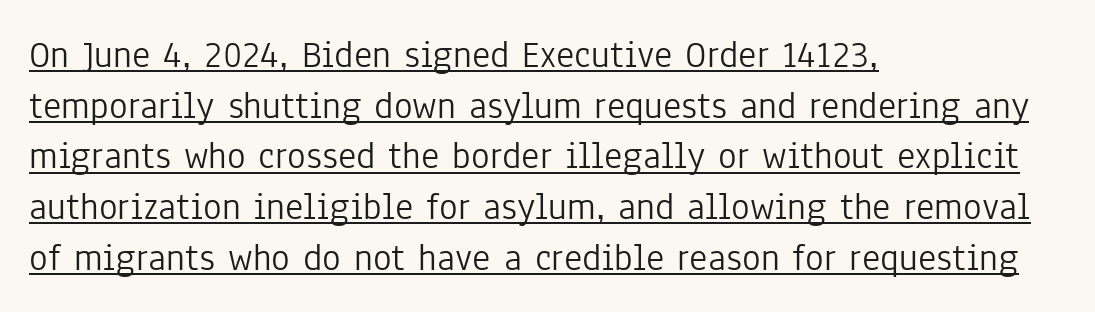
{"serif": "no", "italic": "no", "bold": "no", "weight": "light", "width": "condensed", "stroke_contrast": "low", "x_height": "medium", "monospaced": "no", "underline": "yes", "align": "left", "line_spacing": "normal", "line_spacing_ratio": 1.3, "letter_spacing": "normal", "letter_spacing_em": 0.0, "glyph_px": 39}
